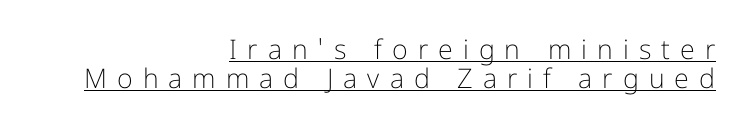
Q: Is the text bold? A: No.
Q: Is the text italic (slanted)? A: No, it is upright.
Q: Is the text underlined? A: Yes.
Q: How is the paragraph aligned? A: Right-aligned.
Q: Is the spacing between letters normal or unusually wide? A: Unusually wide.
Q: Is the spacing between lines tight, normal or loose? A: Tight.
